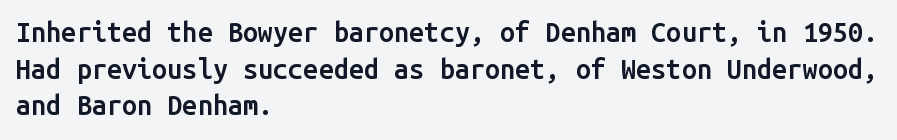
{"italic": "no", "bold": "semi", "underline": "no", "align": "left", "line_spacing": "normal", "line_spacing_ratio": 1.36, "letter_spacing": "normal", "letter_spacing_em": 0.0, "glyph_px": 27}
